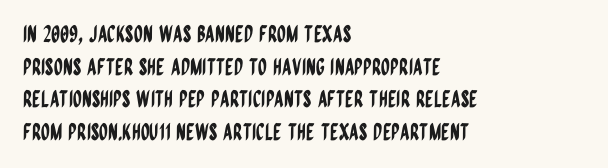
Q: Is the text italic (slanted)? A: No, it is upright.
Q: Is the text underlined? A: No.
Q: How is the paragraph aligned? A: Left-aligned.
Q: Is the spacing between letters normal or unusually wide? A: Normal.
Q: Is the spacing between lines tight, normal or loose? A: Normal.
